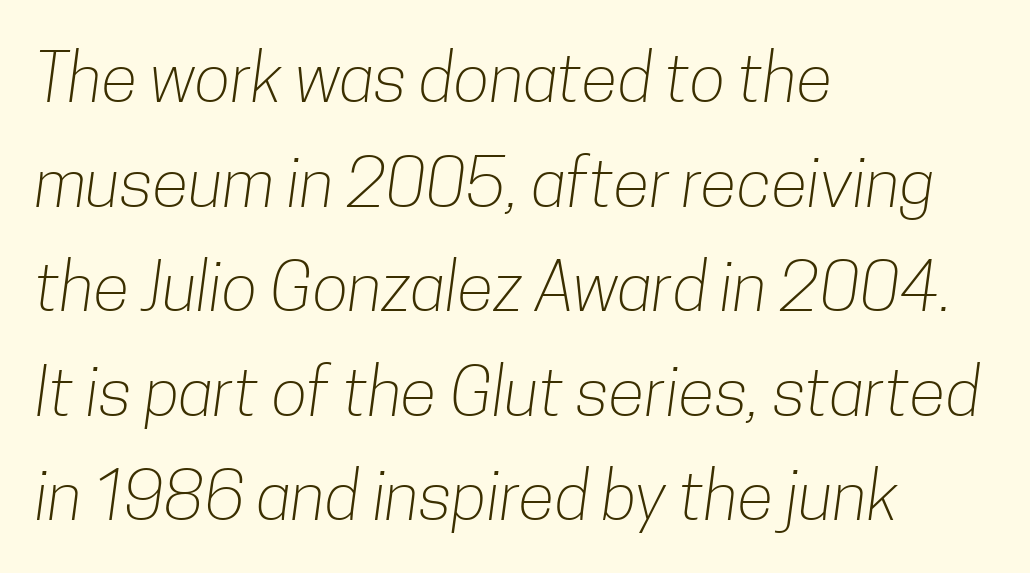
Q: Is the text bold? A: No.
Q: Is the typeface a serif or a sans-serif typeface? A: Sans-serif.
Q: Is the text underlined? A: No.
Q: How is the paragraph aligned? A: Left-aligned.
Q: Is the spacing between letters normal or unusually wide? A: Normal.
Q: Is the spacing between lines tight, normal or loose? A: Normal.
Q: Width (condensed, normal, or wide)? A: Condensed.
Q: Stroke contrast? A: Low.
Q: x-height? A: Medium.
Q: Monospaced? A: No.
